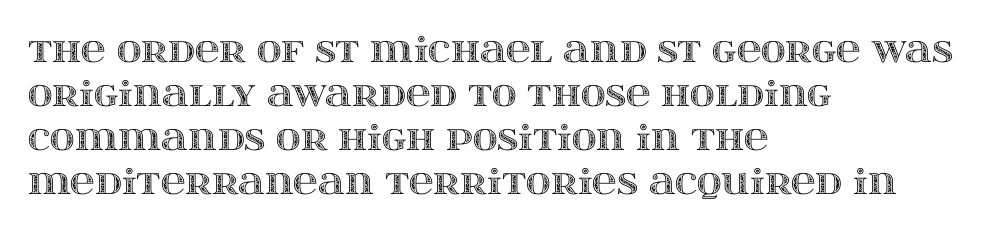
{"italic": "no", "width": "wide", "x_height": "large", "monospaced": "no", "underline": "no", "align": "left", "line_spacing": "normal", "line_spacing_ratio": 1.29, "letter_spacing": "normal", "letter_spacing_em": 0.0, "glyph_px": 34}
